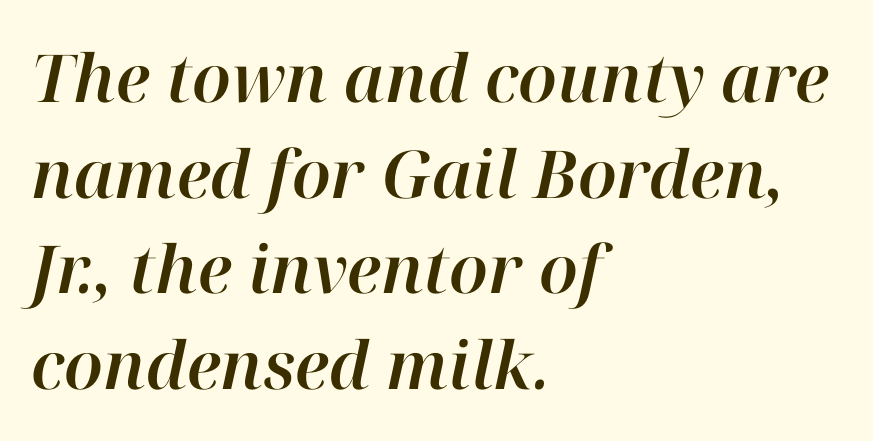
The passage shown is not underscored anywhere. Style check: oblique. The leading is moderate, giving the passage an even texture. Character widths vary here, with narrow letters taking less room than wide ones.
